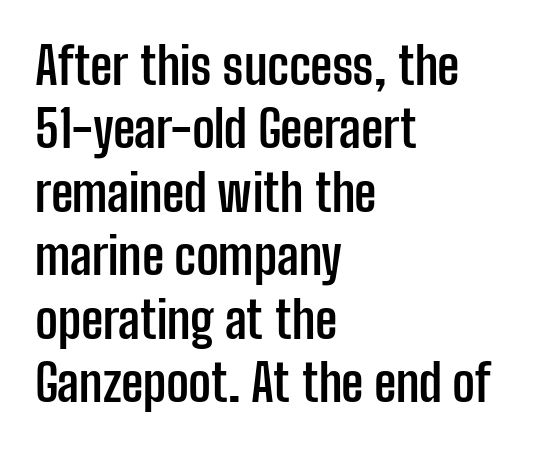
{"serif": "no", "italic": "no", "bold": "yes", "weight": "semibold", "width": "condensed", "stroke_contrast": "low", "x_height": "medium", "monospaced": "no", "underline": "no", "align": "left", "line_spacing": "normal", "line_spacing_ratio": 1.27, "letter_spacing": "normal", "letter_spacing_em": 0.0, "glyph_px": 50}
